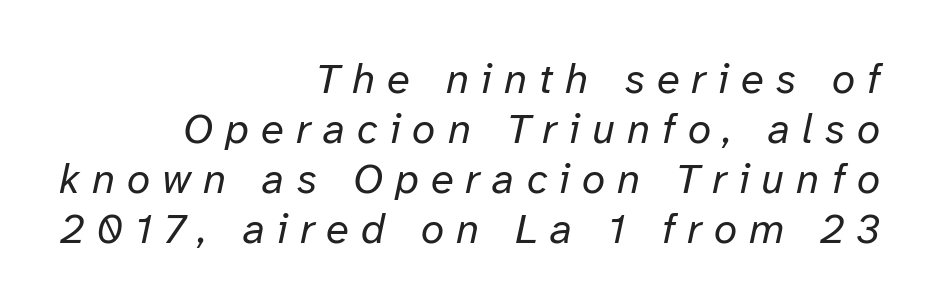
{"italic": "yes", "lean": "right", "slant_degrees": 12, "bold": "no", "weight": "regular", "width": "normal", "stroke_contrast": "low", "x_height": "medium", "monospaced": "no", "underline": "no", "align": "right", "line_spacing_ratio": 1.19, "letter_spacing": "wide", "letter_spacing_em": 0.29, "glyph_px": 42}
